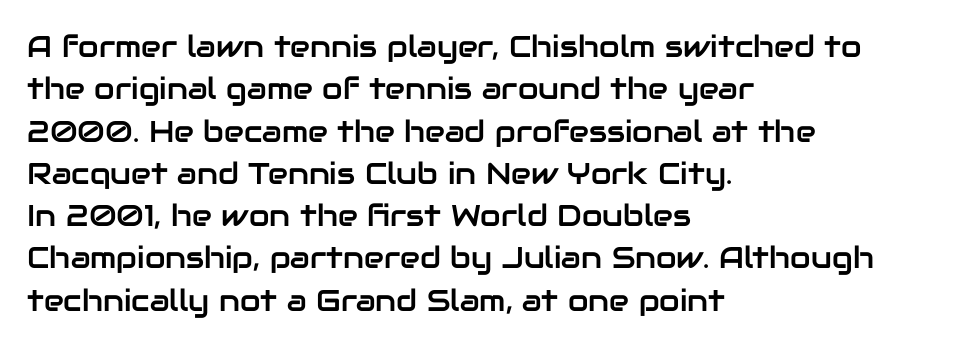
The image shows 30 px sans-serif type, upright; set left-aligned, normal line spacing (1.41x), normal letter spacing, not underlined; low stroke contrast and a medium x-height.
